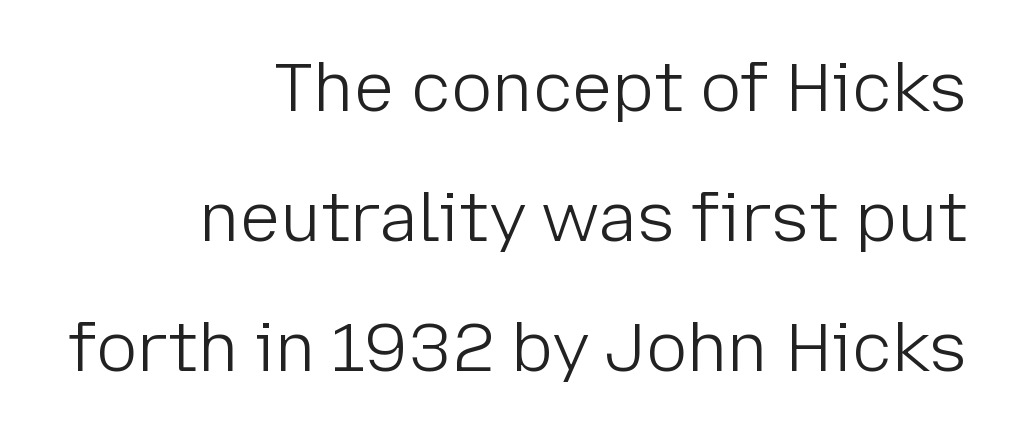
The typeface chosen for these lines omits serifs. Standard letterfit; no display-style spreading of the glyphs. Reading down the block, your eye finds every line finishing at a fixed right position. The type sits square on the baseline with zero lean. Each row of text sits above clean, open space. Stems and bowls with no extra thickness — not bold.
